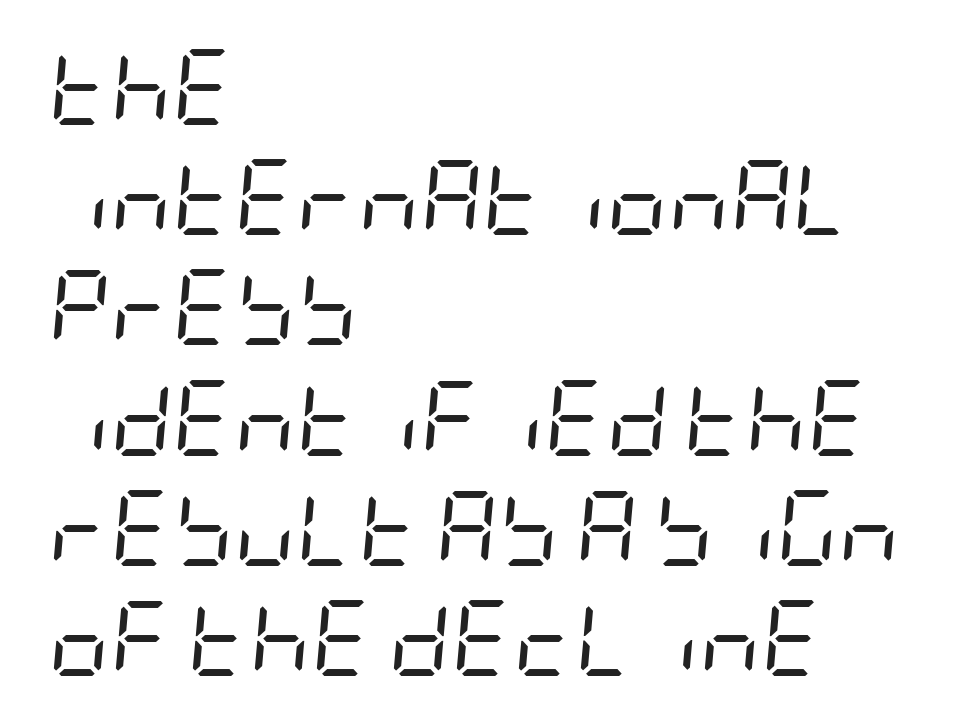
Underline: absent. This is oblique type, the kind used for emphasis or titles. Short and long lines alike share a common starting point at left. A typesetter would call this leading conventional body-copy spacing.
